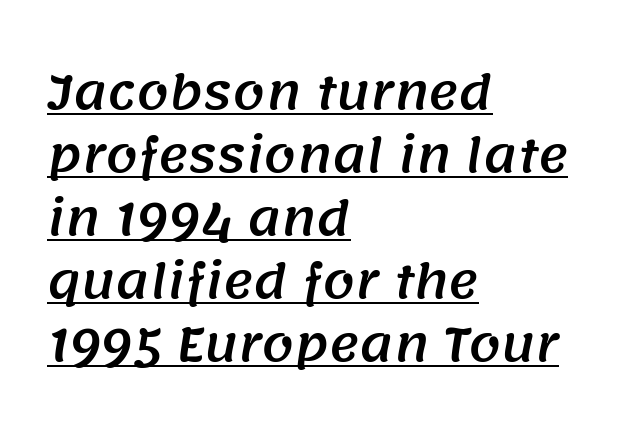
Q: Is the typeface a serif or a sans-serif typeface? A: Sans-serif.
Q: Is the text underlined? A: Yes.
Q: How is the paragraph aligned? A: Left-aligned.
Q: Is the spacing between letters normal or unusually wide? A: Normal.
Q: Is the spacing between lines tight, normal or loose? A: Normal.
Q: Width (condensed, normal, or wide)? A: Normal.
Q: Stroke contrast? A: Medium.
Q: x-height? A: Large.
Q: Monospaced? A: No.
